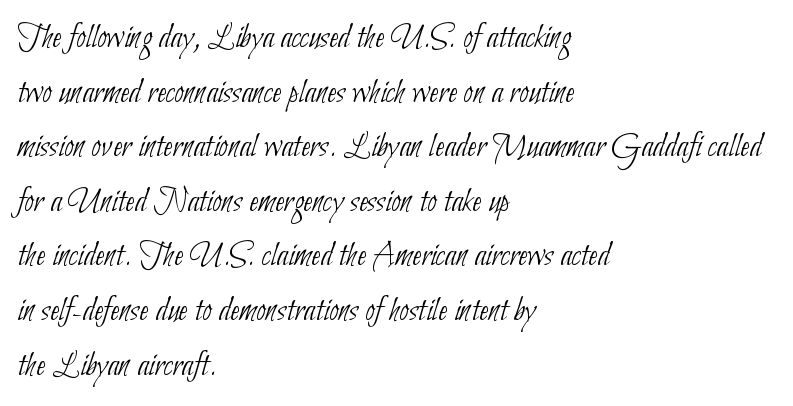
The strip under each line holds only bare page. This is not heavy type; no bold has been used. Compared with typical paragraphs, the rows here are spaced about the same. Teacher's note: observe the even left margin — that is flush-left alignment.
